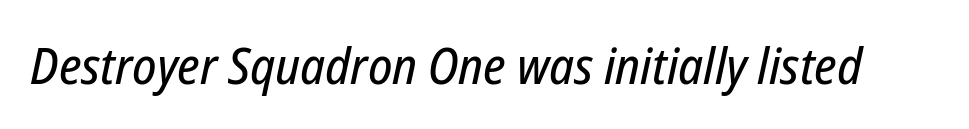
The image shows 50 px condensed type, italic (leaning right); set normal letter spacing, not underlined; low stroke contrast and a medium x-height.
